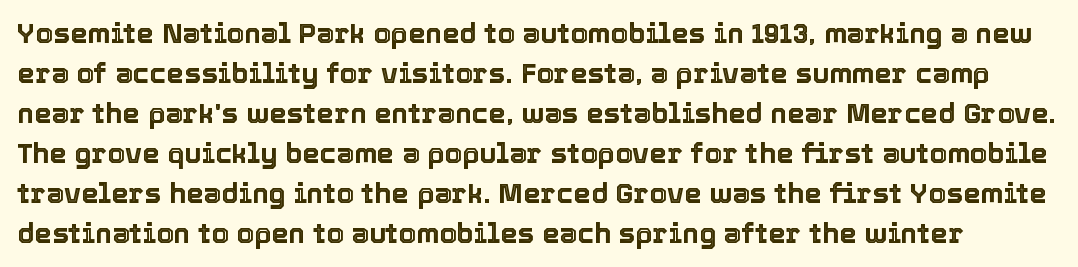
The image shows 28 px text type, upright; set normal line spacing (1.43x), normal letter spacing, not underlined; a medium x-height.
